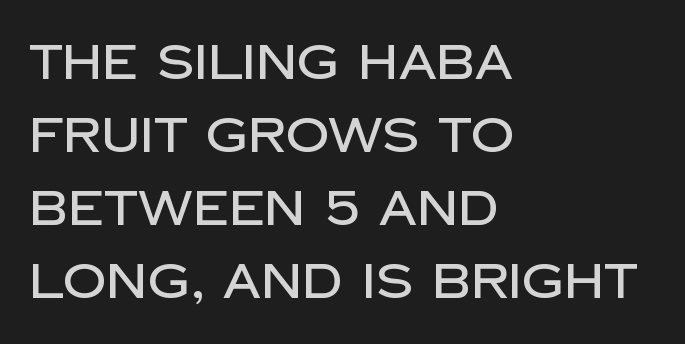
Q: Is the text italic (slanted)? A: No, it is upright.
Q: Is the typeface a serif or a sans-serif typeface? A: Sans-serif.
Q: Is the text underlined? A: No.
Q: How is the paragraph aligned? A: Left-aligned.
Q: Is the spacing between letters normal or unusually wide? A: Normal.
Q: Is the spacing between lines tight, normal or loose? A: Normal.
Q: Width (condensed, normal, or wide)? A: Normal.
Q: Stroke contrast? A: Low.
Q: x-height? A: Large.
Q: Monospaced? A: No.
